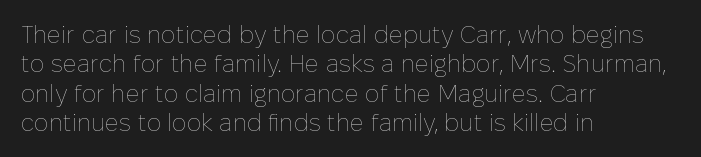
Q: Is the text bold? A: No.
Q: Is the text italic (slanted)? A: No, it is upright.
Q: Is the text underlined? A: No.
Q: How is the paragraph aligned? A: Left-aligned.
Q: Is the spacing between letters normal or unusually wide? A: Normal.
